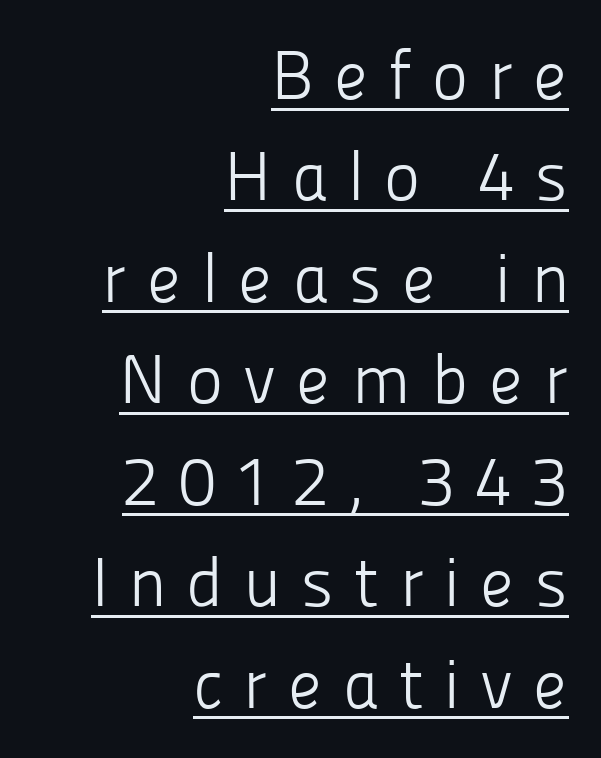
The designer went with a sans here, leaving each stem footless. Does the leading feel generous? No, just average. You could only call the tracking loose — the letters float apart. This reads as an unemphasized weight, regular at the heaviest. Every word sits above its own underline. These lines are rendered in a variable-pitch font.
